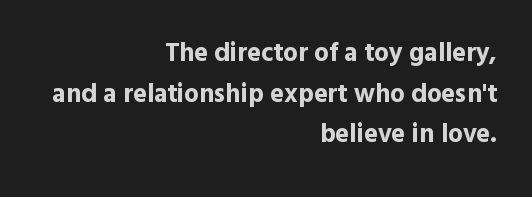
The image shows 26 px bold type, upright; set right-aligned, normal line spacing (1.56x), normal letter spacing, not underlined.
